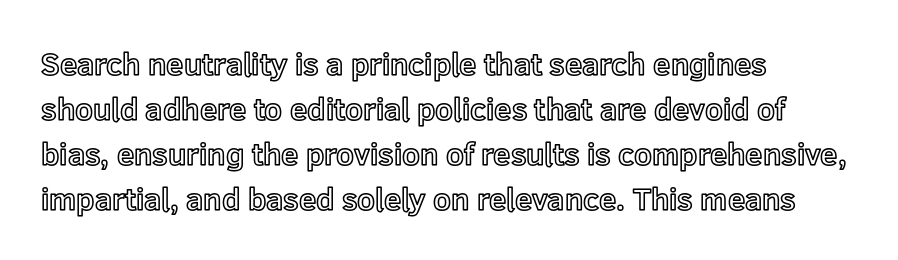
{"italic": "no", "width": "normal", "x_height": "medium", "monospaced": "no", "underline": "no", "align": "left", "line_spacing": "normal", "line_spacing_ratio": 1.45, "letter_spacing": "normal", "letter_spacing_em": 0.0, "glyph_px": 31}
